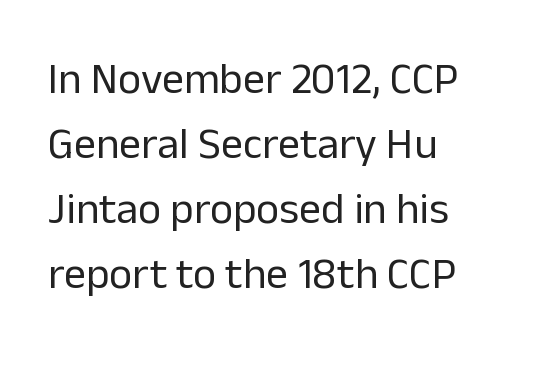
The image shows 44 px regular-weight sans-serif type, upright; set left-aligned, normal line spacing (1.48x), normal letter spacing, not underlined; low stroke contrast and a medium x-height.
